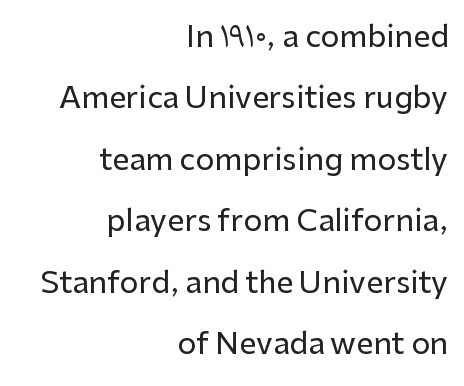
{"serif": "no", "italic": "no", "width": "normal", "stroke_contrast": "low", "x_height": "medium", "monospaced": "no", "underline": "no", "align": "right", "line_spacing": "loose", "line_spacing_ratio": 2.05, "letter_spacing": "normal", "letter_spacing_em": 0.0, "glyph_px": 30}
